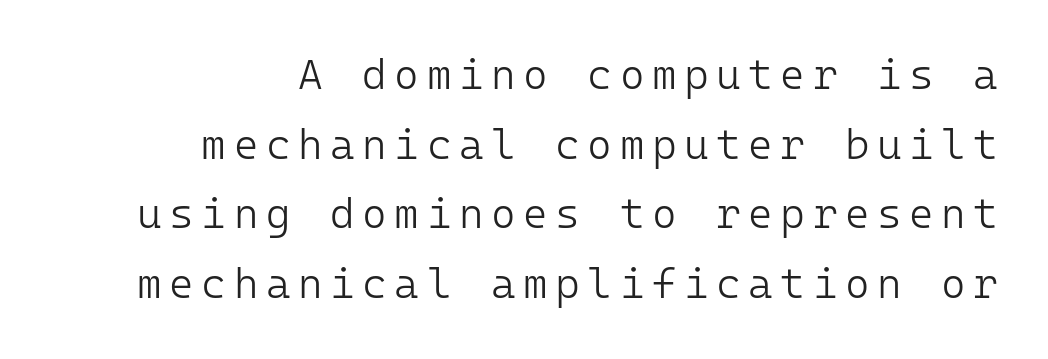
The image shows 42 px light sans-serif type, upright, monospaced; set right-aligned, normal line spacing (1.66x), not underlined; low stroke contrast and a medium x-height.
